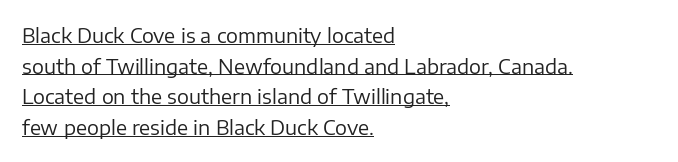
{"italic": "no", "bold": "no", "underline": "yes", "align": "left", "line_spacing": "normal", "line_spacing_ratio": 1.53, "letter_spacing": "normal", "letter_spacing_em": 0.0, "glyph_px": 20}
